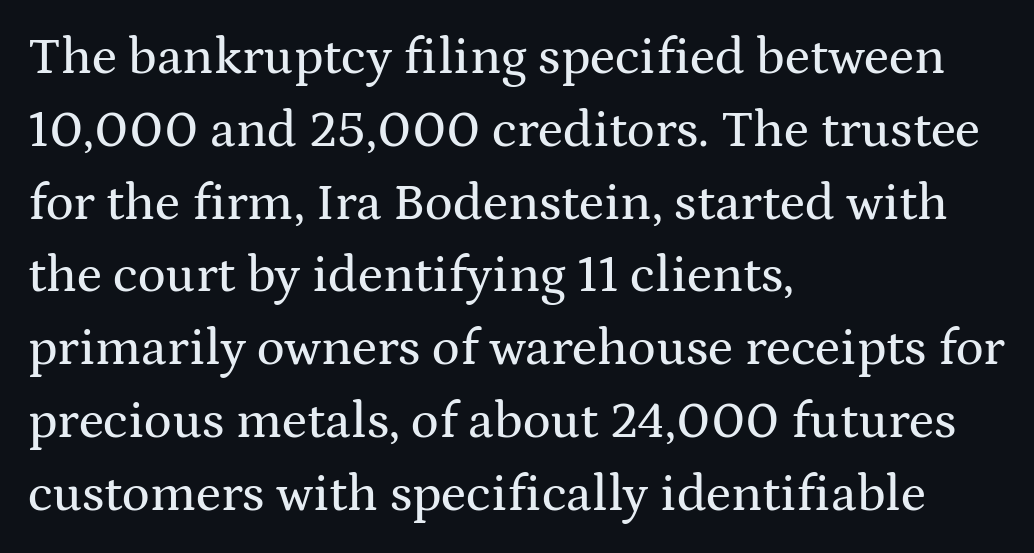
{"serif": "yes", "italic": "no", "width": "wide", "stroke_contrast": "medium", "x_height": "medium", "monospaced": "no", "underline": "no", "align": "left", "line_spacing": "normal", "line_spacing_ratio": 1.4, "letter_spacing": "normal", "letter_spacing_em": 0.0, "glyph_px": 52}
